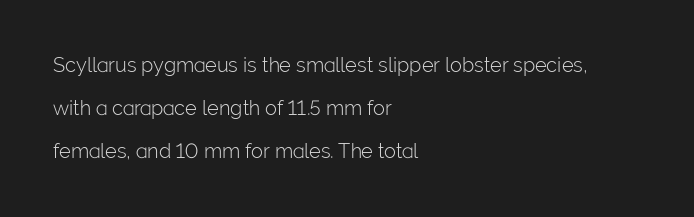
The specimen reads as upright at a glance. The baseline area is clear. The lines are spread far apart with generous leading. A quiet, ordinary-to-light weight characterises the typeface.
